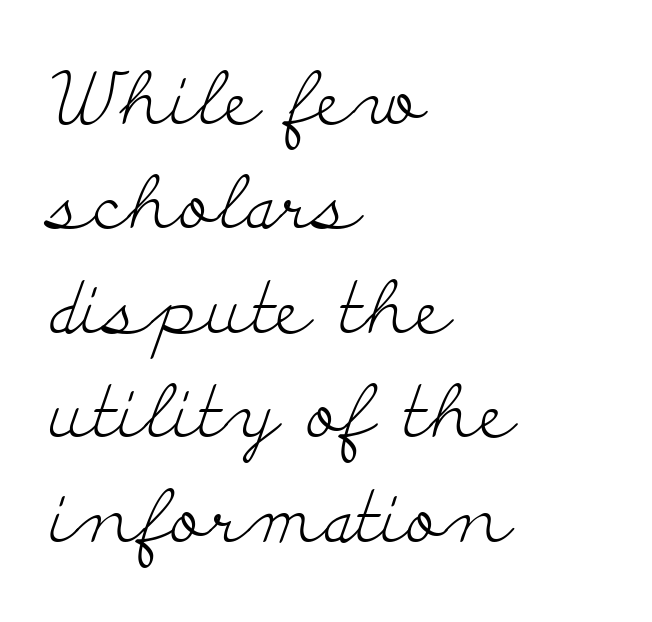
{"serif": "yes", "bold": "no", "weight": "light", "width": "wide", "stroke_contrast": "low", "x_height": "small", "monospaced": "no", "underline": "no", "align": "left", "line_spacing": "normal", "line_spacing_ratio": 1.43, "letter_spacing": "normal", "letter_spacing_em": 0.0, "glyph_px": 73}
